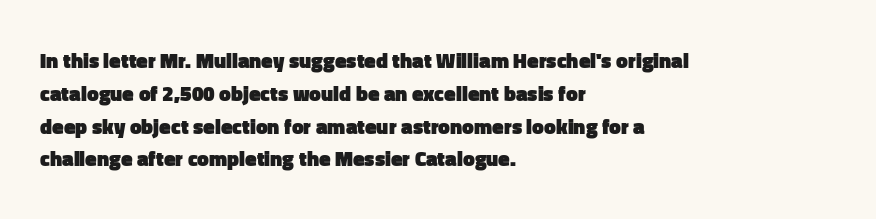
The image shows 21 px bold type, upright; set left-aligned, normal line spacing (1.56x), normal letter spacing, not underlined.
